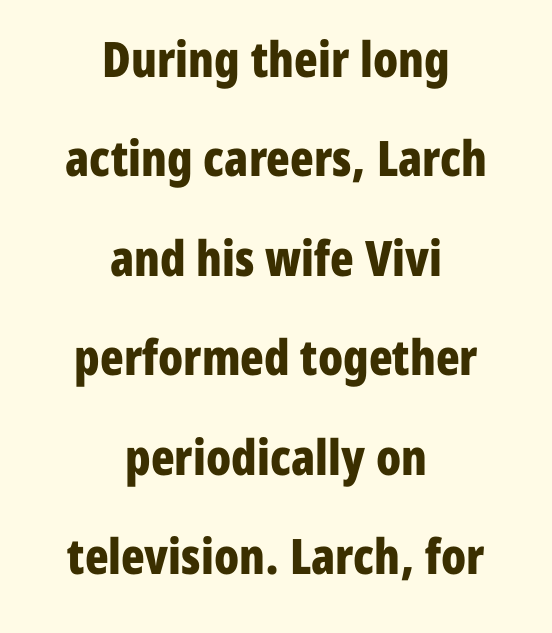
{"serif": "no", "italic": "no", "bold": "yes", "weight": "bold", "width": "condensed", "stroke_contrast": "low", "x_height": "medium", "monospaced": "no", "underline": "no", "align": "center", "line_spacing": "loose", "line_spacing_ratio": 2.03, "letter_spacing": "normal", "letter_spacing_em": 0.0, "glyph_px": 49}
